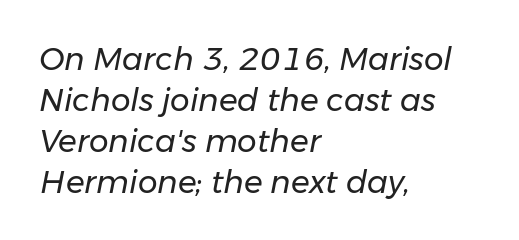
The image shows 31 px regular-weight type, italic (leaning right); set left-aligned, normal line spacing (1.32x), normal letter spacing, not underlined; low stroke contrast and a medium x-height.
